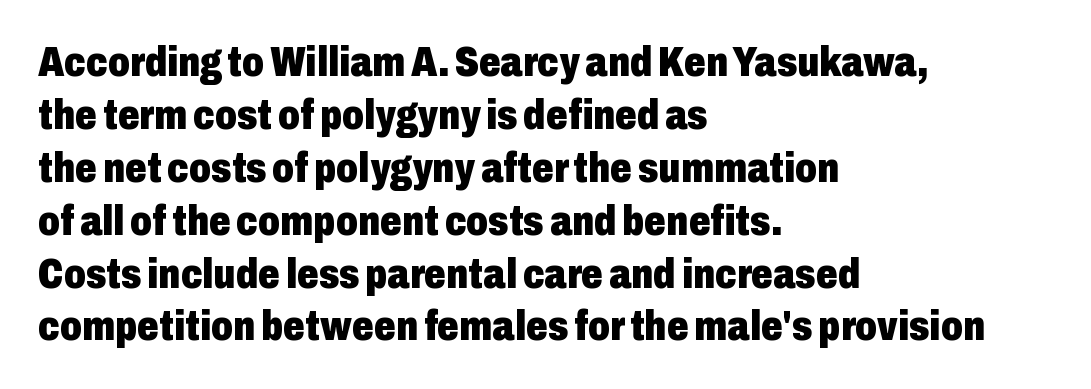
Q: Is the text bold? A: Yes.
Q: Is the text italic (slanted)? A: No, it is upright.
Q: Is the typeface a serif or a sans-serif typeface? A: Sans-serif.
Q: Is the text underlined? A: No.
Q: How is the paragraph aligned? A: Left-aligned.
Q: Is the spacing between letters normal or unusually wide? A: Normal.
Q: Width (condensed, normal, or wide)? A: Condensed.
Q: Stroke contrast? A: Low.
Q: x-height? A: Medium.
Q: Monospaced? A: No.
